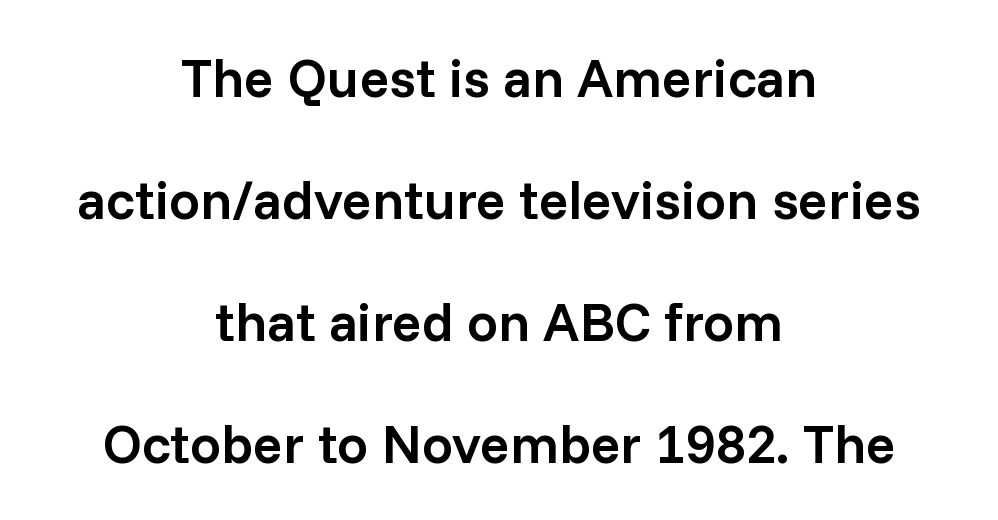
{"serif": "no", "italic": "no", "bold": "semi", "weight": "semibold", "width": "normal", "stroke_contrast": "low", "x_height": "medium", "monospaced": "no", "underline": "no", "align": "center", "line_spacing": "loose", "line_spacing_ratio": 2.22, "letter_spacing": "normal", "letter_spacing_em": 0.0, "glyph_px": 55}
